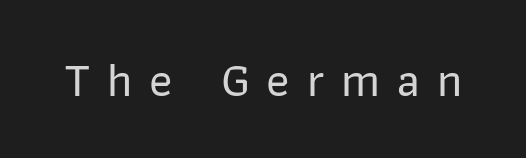
Plain, unruled lines of type. You can tell it's not italic because the verticals are truly vertical. I'd call this a sans setting — the letters go barefoot. The face used here is rendered with a markedly widened letterfit.
